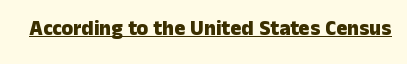
The image shows 21 px bold type, upright; set normal letter spacing, underlined.
